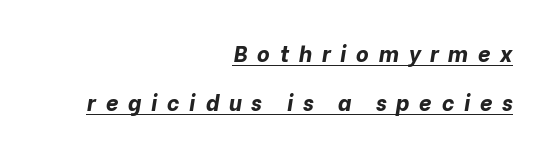
Q: Is the text bold? A: Yes.
Q: Is the text italic (slanted)? A: Yes, it leans right by about 10 degrees.
Q: Is the text underlined? A: Yes.
Q: How is the paragraph aligned? A: Right-aligned.
Q: Is the spacing between letters normal or unusually wide? A: Unusually wide.
Q: Is the spacing between lines tight, normal or loose? A: Loose.
